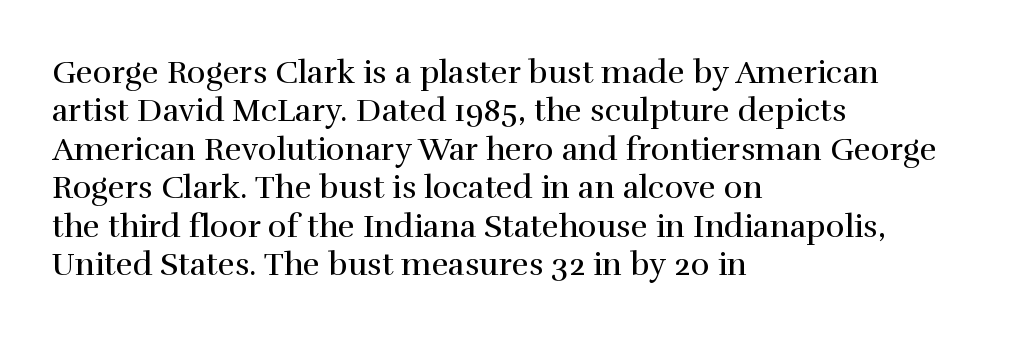
The image shows 32 px regular-weight serif type, upright; set left-aligned, line spacing 1.2x, normal letter spacing, not underlined; a medium x-height.
